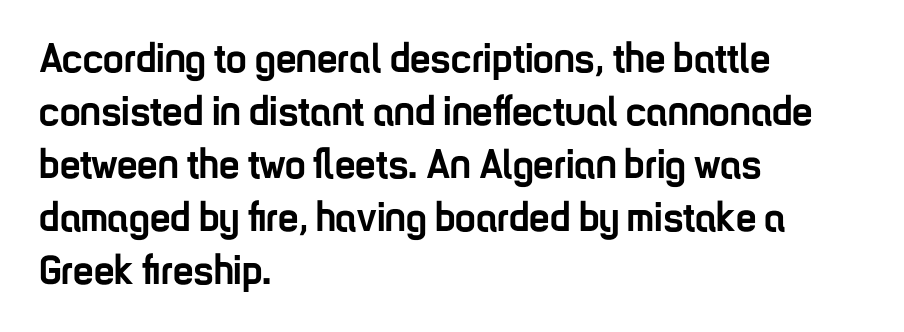
Plenty of ink on the page — the face is bold. Observe the ordinary spacing: letters are neighbours, not strangers. Nothing sits at the stroke ends, so this counts as sans-serif. Nope, not italic — everything's standing straight.
